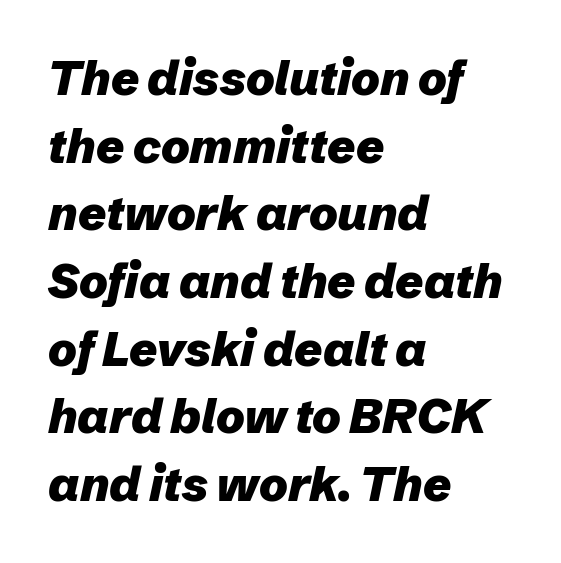
Q: Is the text bold? A: Yes.
Q: Is the text italic (slanted)? A: Yes, it leans right by about 12 degrees.
Q: Is the text underlined? A: No.
Q: How is the paragraph aligned? A: Left-aligned.
Q: Is the spacing between letters normal or unusually wide? A: Normal.
Q: Is the spacing between lines tight, normal or loose? A: Normal.
Q: Width (condensed, normal, or wide)? A: Normal.
Q: Stroke contrast? A: Low.
Q: x-height? A: Medium.
Q: Monospaced? A: No.
